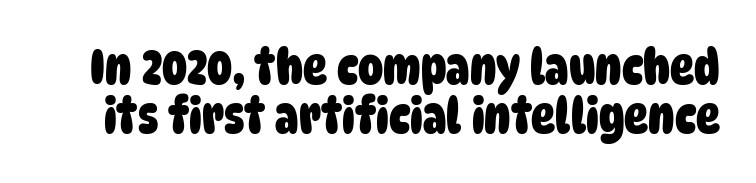
{"serif": "no", "bold": "yes", "weight": "heavy", "width": "condensed", "stroke_contrast": "low", "x_height": "large", "monospaced": "no", "underline": "no", "line_spacing": "tight", "line_spacing_ratio": 0.99, "letter_spacing": "normal", "letter_spacing_em": 0.0, "glyph_px": 50}
